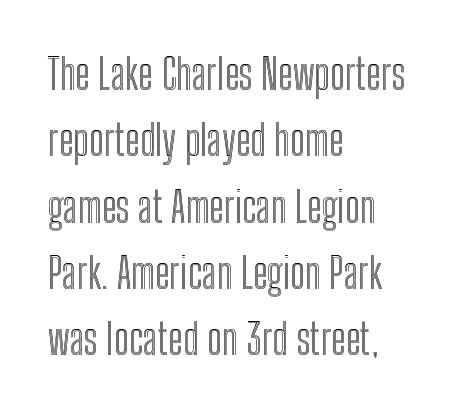
Q: Is the text italic (slanted)? A: No, it is upright.
Q: Is the text underlined? A: No.
Q: How is the paragraph aligned? A: Left-aligned.
Q: Is the spacing between letters normal or unusually wide? A: Normal.
Q: Is the spacing between lines tight, normal or loose? A: Normal.
Q: Width (condensed, normal, or wide)? A: Condensed.
Q: x-height? A: Medium.
Q: Monospaced? A: No.
